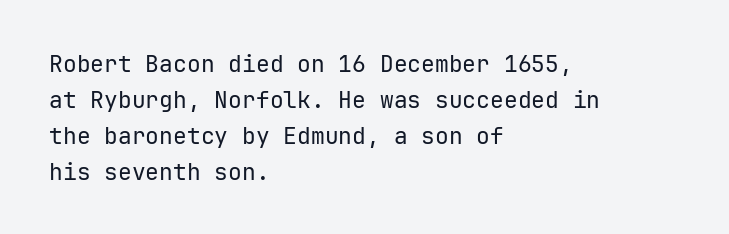
Q: Is the text bold? A: No.
Q: Is the text italic (slanted)? A: No, it is upright.
Q: Is the text underlined? A: No.
Q: How is the paragraph aligned? A: Left-aligned.
Q: Is the spacing between letters normal or unusually wide? A: Normal.
Q: Is the spacing between lines tight, normal or loose? A: Normal.
